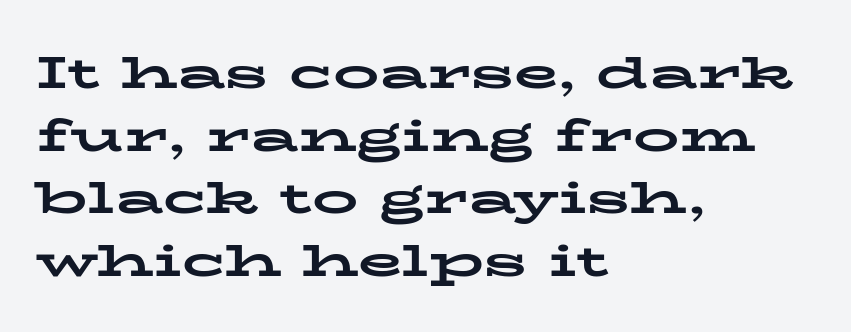
{"serif": "yes", "italic": "no", "bold": "yes", "weight": "bold", "width": "wide", "stroke_contrast": "low", "x_height": "medium", "monospaced": "no", "underline": "no", "align": "left", "line_spacing": "normal", "line_spacing_ratio": 1.36, "letter_spacing": "normal", "letter_spacing_em": 0.0, "glyph_px": 46}
